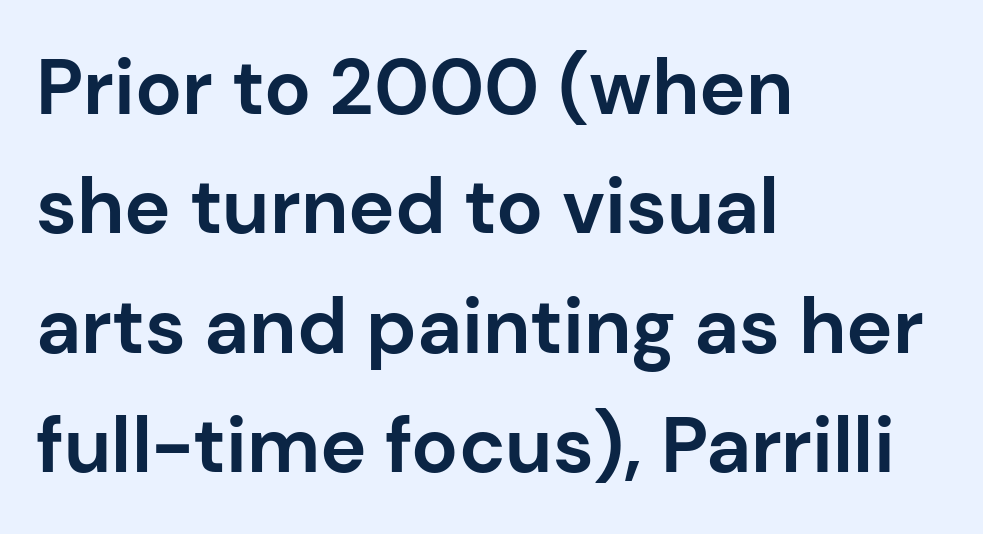
Q: Is the text bold? A: Yes.
Q: Is the text italic (slanted)? A: No, it is upright.
Q: Is the typeface a serif or a sans-serif typeface? A: Sans-serif.
Q: Is the text underlined? A: No.
Q: How is the paragraph aligned? A: Left-aligned.
Q: Is the spacing between letters normal or unusually wide? A: Normal.
Q: Is the spacing between lines tight, normal or loose? A: Normal.
Q: Width (condensed, normal, or wide)? A: Normal.
Q: Stroke contrast? A: Low.
Q: x-height? A: Medium.
Q: Monospaced? A: No.
